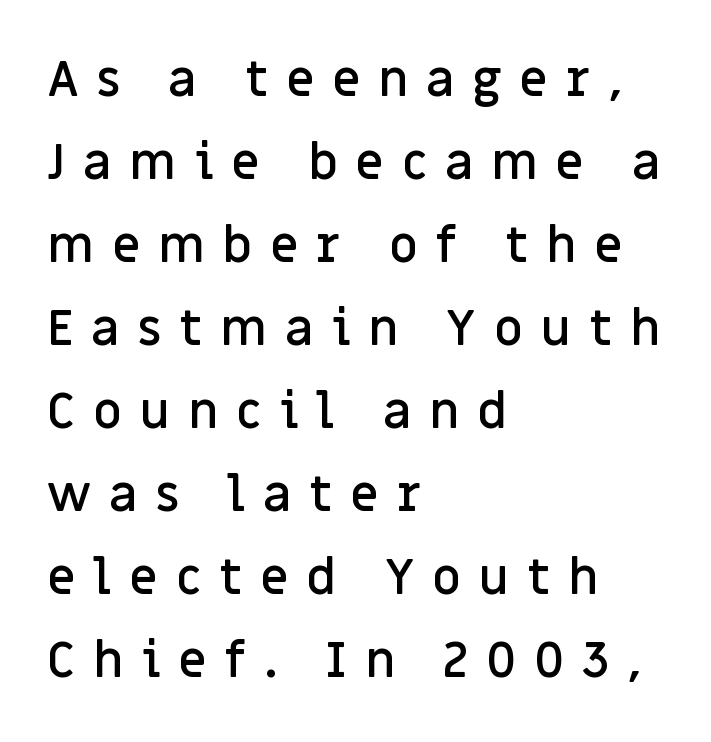
Observe the wide spacing: letters keep a clear distance from each other. Each letter keeps its own natural width here, so spacing adapts to shape. Typeset ragged right — the left edge is the straight one. Has an underline been added? It has not. To sum up the face: it is a sans, with no serifs. A typesetter would mark this as roman, not italic.
